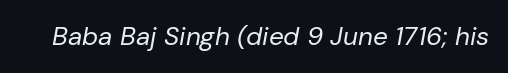
{"italic": "yes", "lean": "right", "slant_degrees": 10, "bold": "no", "underline": "no", "letter_spacing": "normal", "letter_spacing_em": 0.0, "glyph_px": 26}
